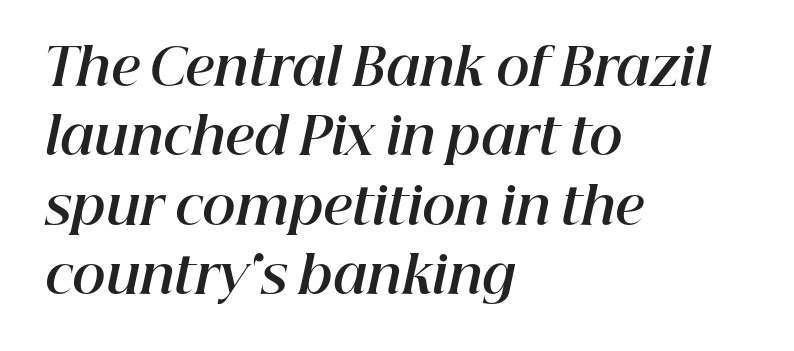
These lines are rendered in a variable-pitch font. Caption: multi-line text, flush left, ragged right. How heavy is the stroke? Heavy — this is a bold. The rows are spaced the way most documents space them. A typesetter would mark this as italic.
